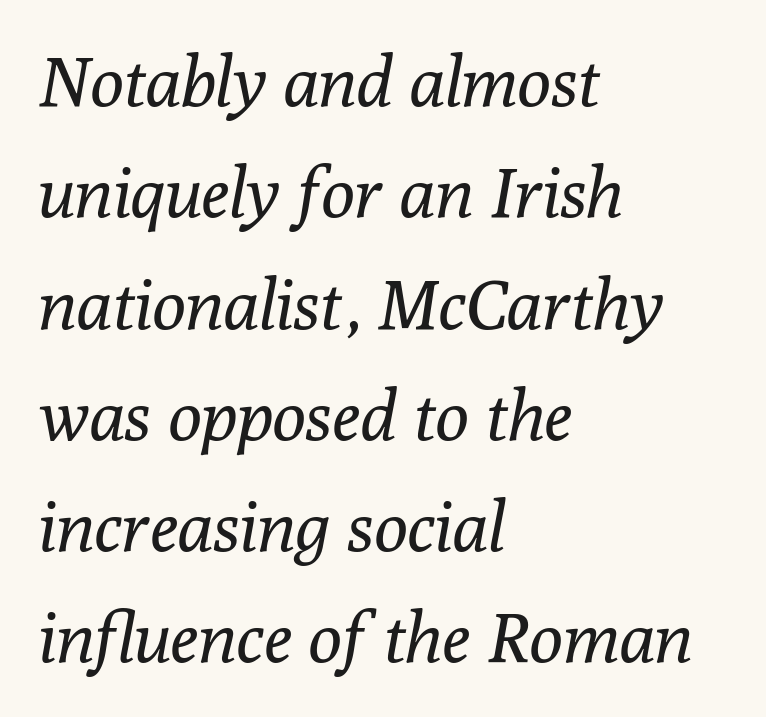
{"serif": "yes", "italic": "yes", "lean": "right", "slant_degrees": 10, "bold": "no", "weight": "regular", "width": "normal", "stroke_contrast": "low", "x_height": "medium", "monospaced": "no", "underline": "no", "align": "left", "line_spacing": "normal", "line_spacing_ratio": 1.59, "letter_spacing": "normal", "letter_spacing_em": 0.0, "glyph_px": 70}
